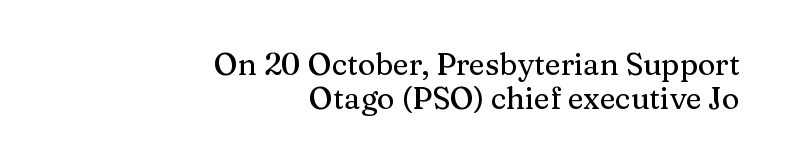
The image shows 30 px serif type, upright; set right-aligned, tight line spacing (1.13x), normal letter spacing, not underlined; medium stroke contrast and a medium x-height.
